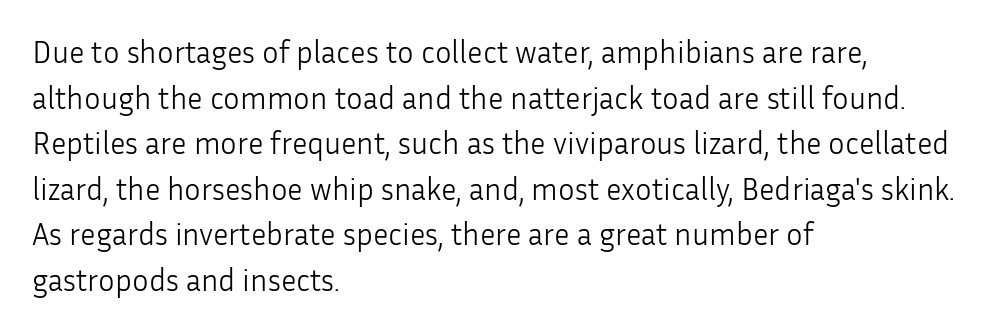
{"serif": "no", "italic": "no", "bold": "no", "weight": "light", "width": "normal", "stroke_contrast": "low", "x_height": "medium", "monospaced": "no", "underline": "no", "align": "left", "line_spacing": "normal", "line_spacing_ratio": 1.47, "letter_spacing": "normal", "letter_spacing_em": 0.0, "glyph_px": 31}
